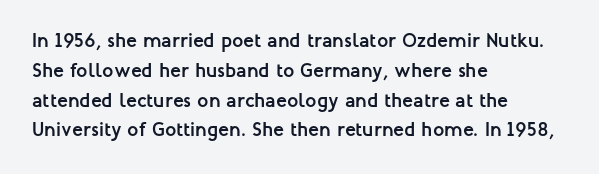
{"italic": "no", "bold": "yes", "underline": "no", "align": "left", "line_spacing": "normal", "line_spacing_ratio": 1.49, "letter_spacing": "normal", "letter_spacing_em": 0.0, "glyph_px": 20}
